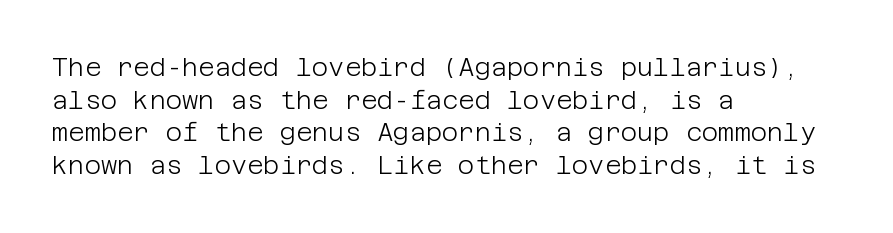
{"italic": "no", "bold": "no", "underline": "no", "align": "left", "line_spacing": "normal", "line_spacing_ratio": 1.31, "letter_spacing": "normal", "letter_spacing_em": 0.0, "glyph_px": 25}
